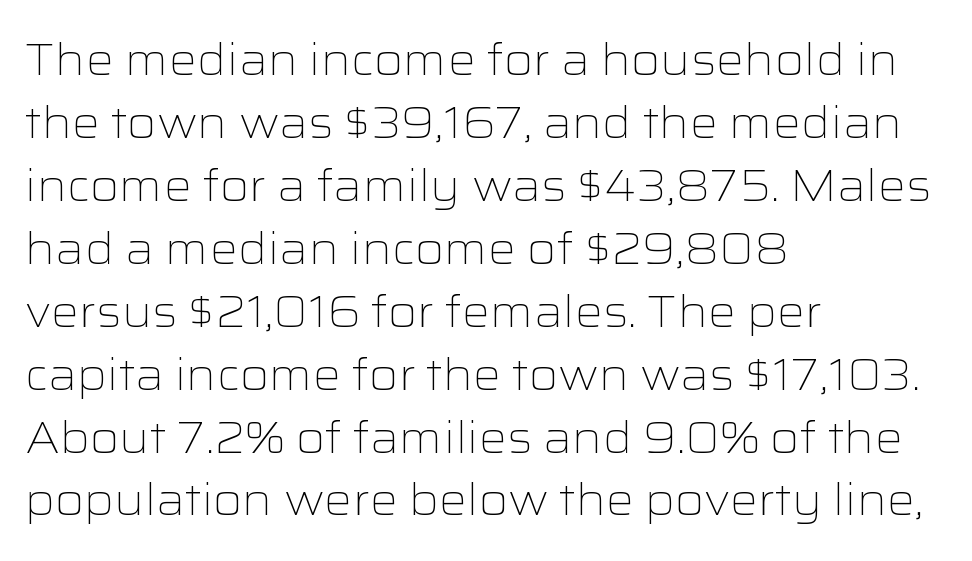
The letterforms sit at book weight or below. The strip under each line holds only bare page. Varying glyph widths throughout — classic text-font behaviour. This rendering employs a face without finishing strokes, i.e., a sans-serif.
